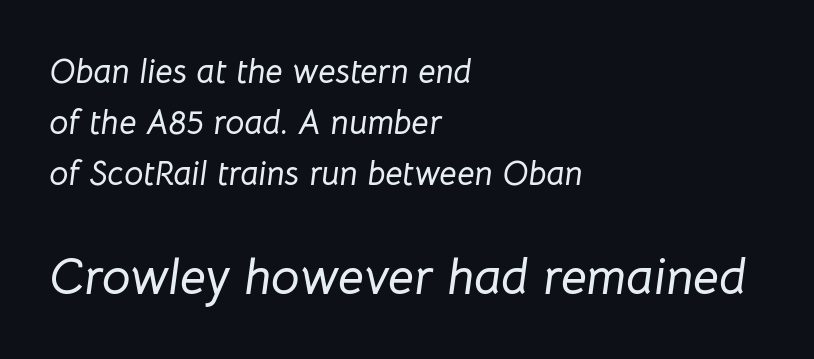
The lower block of text is set noticeably larger than the block above it. Successive baselines arrive at the customary interval. There's an unmistakable incline to the writing here. The typesetter chose a ragged-right arrangement here. The face used here is proportionally spaced, like ordinary book or web type.
